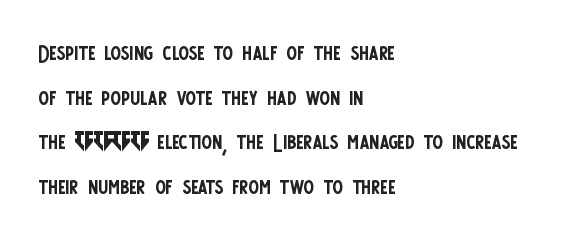
The passage shown is typeset with a sans-serif family. These lines stack with their left ends in a neat column. Heft: none added — not bold. You could call the tracking neutral — neither tight nor loose.
